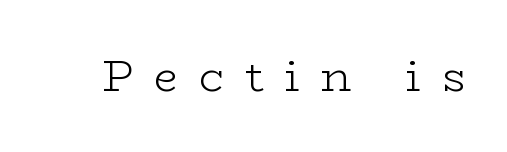
The image shows 43 px light, wide serif type, upright; set unusually wide letter spacing (+0.49 em), not underlined; low stroke contrast and a medium x-height.
